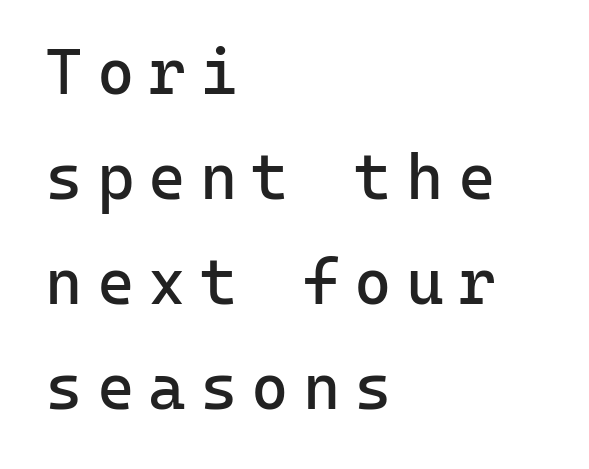
{"serif": "no", "italic": "no", "bold": "no", "weight": "regular", "width": "normal", "stroke_contrast": "low", "x_height": "medium", "monospaced": "yes", "underline": "no", "align": "left", "line_spacing": "normal", "line_spacing_ratio": 1.64, "letter_spacing": "wide", "letter_spacing_em": 0.22, "glyph_px": 64}
